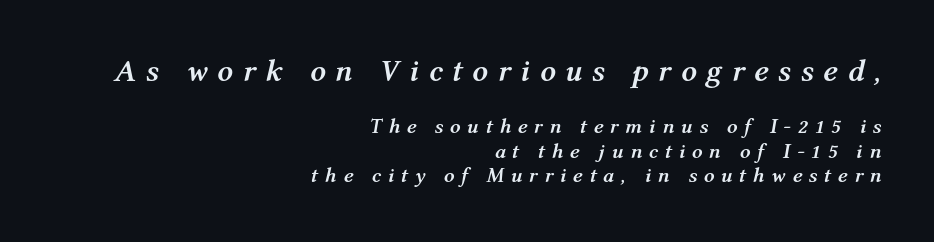
Q: Is the text bold? A: Yes.
Q: Is the text italic (slanted)? A: Yes, it leans right by about 12 degrees.
Q: Is the text underlined? A: No.
Q: How is the paragraph aligned? A: Right-aligned.
Q: Is the spacing between letters normal or unusually wide? A: Unusually wide.
Q: Which block of text is set in a larger size, the first (top) or the second (bottom)? A: The first (top) one.
Q: Width (condensed, normal, or wide)? A: Normal.
Q: Stroke contrast? A: Medium.
Q: x-height? A: Medium.
Q: Monospaced? A: No.
